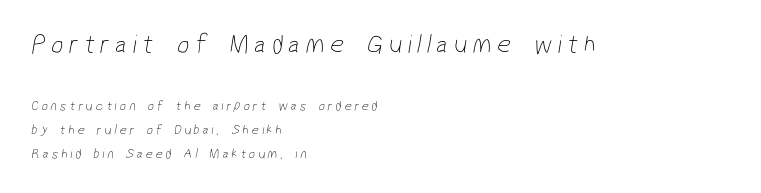
The image shows 27 px text type; set left-aligned, normal line spacing (1.7x), unusually wide letter spacing (+0.21 em), not underlined; the first (top) block is 1.93x larger.
